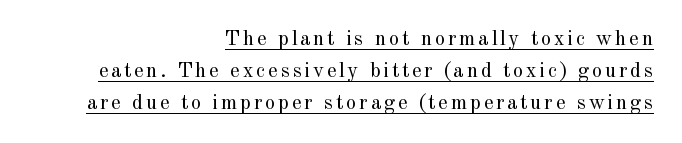
Q: Is the text bold? A: No.
Q: Is the text italic (slanted)? A: No, it is upright.
Q: Is the text underlined? A: Yes.
Q: How is the paragraph aligned? A: Right-aligned.
Q: Is the spacing between lines tight, normal or loose? A: Normal.
